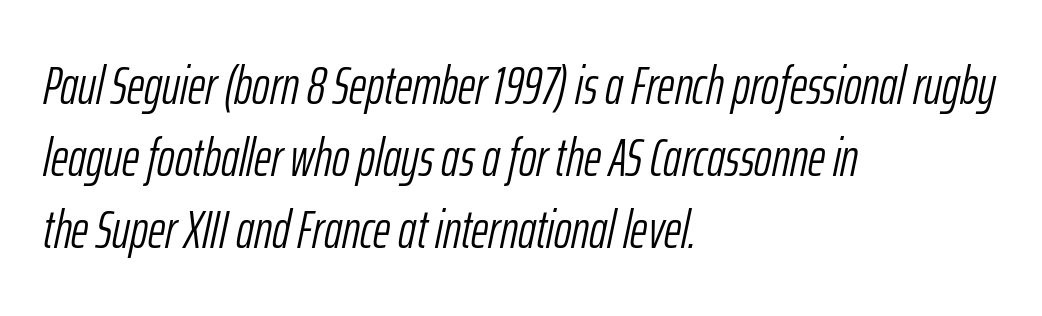
Q: Is the text bold? A: No.
Q: Is the text italic (slanted)? A: Yes, it leans right by about 12 degrees.
Q: Is the text underlined? A: No.
Q: How is the paragraph aligned? A: Left-aligned.
Q: Is the spacing between letters normal or unusually wide? A: Normal.
Q: Is the spacing between lines tight, normal or loose? A: Normal.
Q: Width (condensed, normal, or wide)? A: Condensed.
Q: Stroke contrast? A: Low.
Q: x-height? A: Medium.
Q: Monospaced? A: No.
